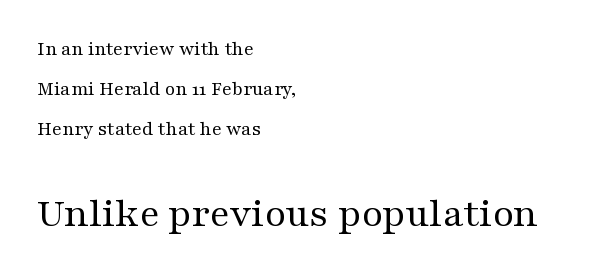
{"serif": "yes", "italic": "no", "bold": "no", "weight": "regular", "width": "wide", "stroke_contrast": "medium", "x_height": "medium", "monospaced": "no", "underline": "no", "align": "left", "line_spacing": "loose", "line_spacing_ratio": 1.99, "letter_spacing": "normal", "letter_spacing_em": 0.0, "larger_block": "second", "size_ratio": 2.05, "glyph_px": 41}
